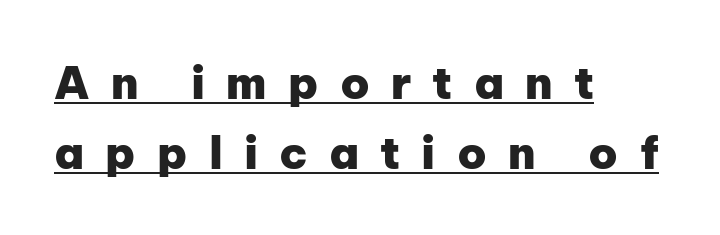
{"serif": "no", "italic": "no", "bold": "yes", "weight": "heavy", "width": "normal", "stroke_contrast": "low", "x_height": "medium", "monospaced": "no", "underline": "yes", "align": "left", "line_spacing": "normal", "line_spacing_ratio": 1.55, "letter_spacing": "wide", "letter_spacing_em": 0.47, "glyph_px": 45}
